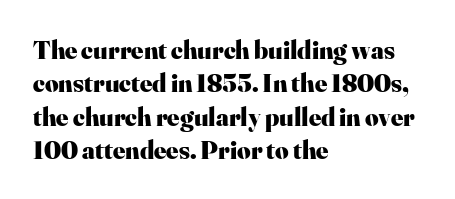
In terms of posture, this sample is upright. Look at the stroke-to-counter ratio: heavy, a bold. Notice how descenders clear the ascenders below comfortably — that's standard leading. The zone under the glyphs is completely vacant. The rendering keeps characters at their native spacing.
